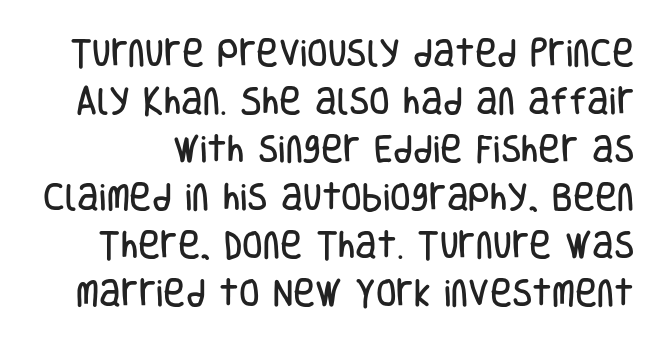
The image shows 30 px condensed sans-serif type, upright; set normal line spacing (1.6x), normal letter spacing, not underlined; low stroke contrast and a large x-height.
